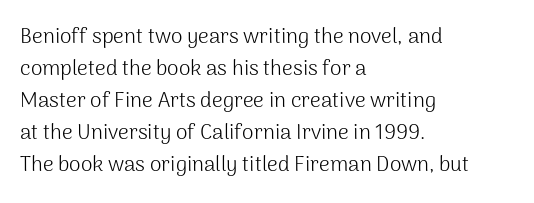
The image shows 21 px text type, upright; set left-aligned, normal line spacing (1.52x), normal letter spacing, not underlined.
